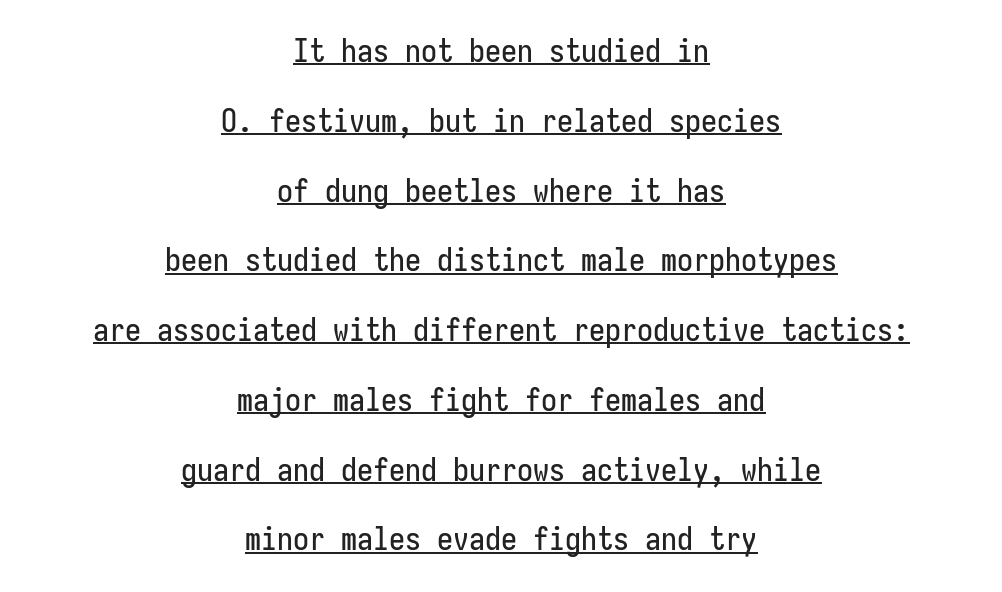
{"serif": "no", "italic": "no", "width": "condensed", "stroke_contrast": "low", "x_height": "medium", "monospaced": "yes", "underline": "yes", "align": "center", "line_spacing": "loose", "line_spacing_ratio": 2.18, "letter_spacing": "normal", "letter_spacing_em": 0.0, "glyph_px": 32}
